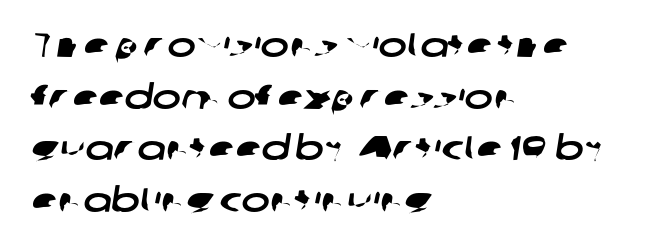
{"serif": "no", "width": "wide", "stroke_contrast": "low", "x_height": "medium", "monospaced": "no", "underline": "no", "align": "left", "line_spacing": "normal", "line_spacing_ratio": 1.52, "letter_spacing": "normal", "letter_spacing_em": 0.0, "glyph_px": 34}
